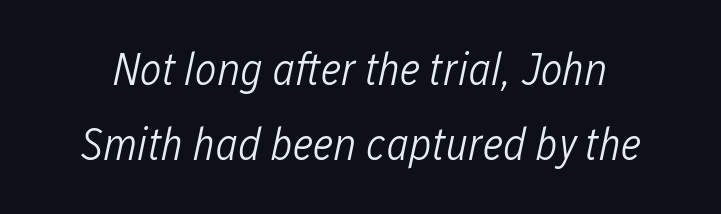
Q: Is the text bold? A: No.
Q: Is the text italic (slanted)? A: Yes, it leans right by about 12 degrees.
Q: Is the text underlined? A: No.
Q: Is the spacing between letters normal or unusually wide? A: Normal.
Q: Is the spacing between lines tight, normal or loose? A: Normal.
Q: Width (condensed, normal, or wide)? A: Condensed.
Q: Stroke contrast? A: Low.
Q: x-height? A: Medium.
Q: Monospaced? A: No.
